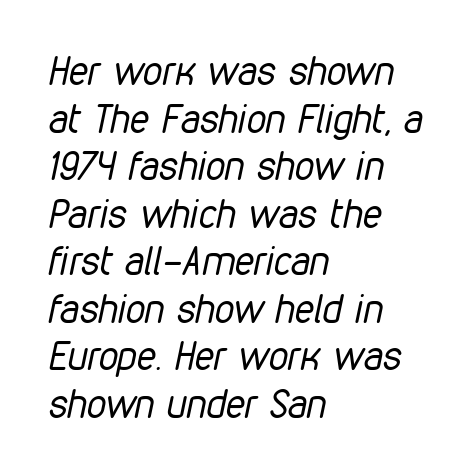
Q: Is the text bold? A: No.
Q: Is the text italic (slanted)? A: Yes, it leans right by about 12 degrees.
Q: Is the text underlined? A: No.
Q: How is the paragraph aligned? A: Left-aligned.
Q: Is the spacing between letters normal or unusually wide? A: Normal.
Q: Width (condensed, normal, or wide)? A: Condensed.
Q: Stroke contrast? A: Low.
Q: x-height? A: Medium.
Q: Monospaced? A: No.
